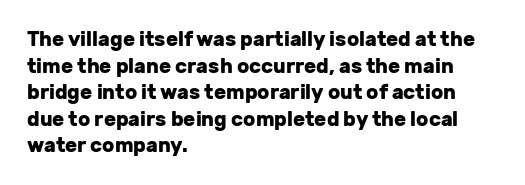
The image shows 20 px bold type, upright; set left-aligned, normal line spacing (1.33x), normal letter spacing, not underlined.
